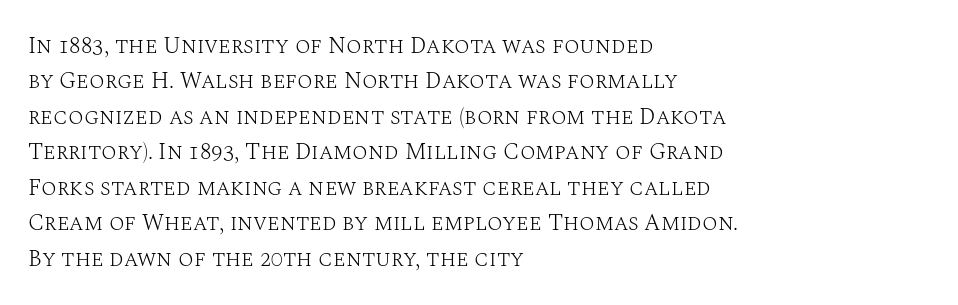
Q: Is the text bold? A: No.
Q: Is the text italic (slanted)? A: No, it is upright.
Q: Is the text underlined? A: No.
Q: How is the paragraph aligned? A: Left-aligned.
Q: Is the spacing between letters normal or unusually wide? A: Normal.
Q: Is the spacing between lines tight, normal or loose? A: Normal.
